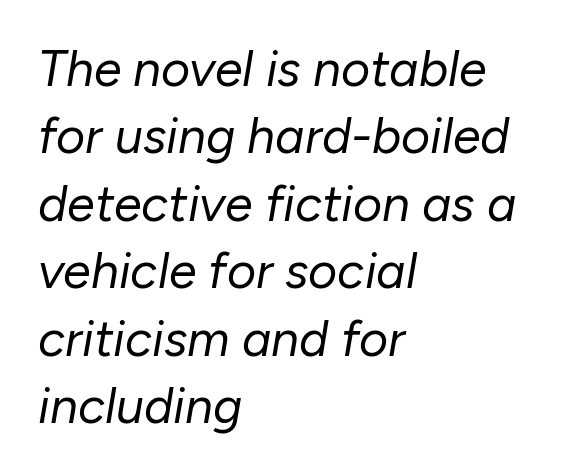
Q: Is the text bold? A: No.
Q: Is the text italic (slanted)? A: Yes, it leans right by about 10 degrees.
Q: Is the text underlined? A: No.
Q: How is the paragraph aligned? A: Left-aligned.
Q: Is the spacing between letters normal or unusually wide? A: Normal.
Q: Is the spacing between lines tight, normal or loose? A: Normal.
Q: Width (condensed, normal, or wide)? A: Normal.
Q: Stroke contrast? A: Low.
Q: x-height? A: Medium.
Q: Monospaced? A: No.
